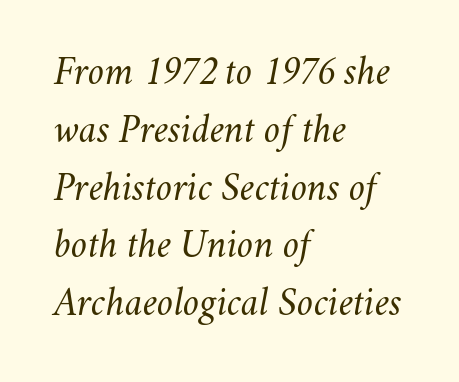
{"italic": "yes", "lean": "right", "slant_degrees": 11, "bold": "no", "weight": "light", "width": "normal", "stroke_contrast": "medium", "x_height": "small", "monospaced": "no", "underline": "no", "align": "left", "line_spacing": "normal", "line_spacing_ratio": 1.41, "letter_spacing": "normal", "letter_spacing_em": 0.0, "glyph_px": 41}
